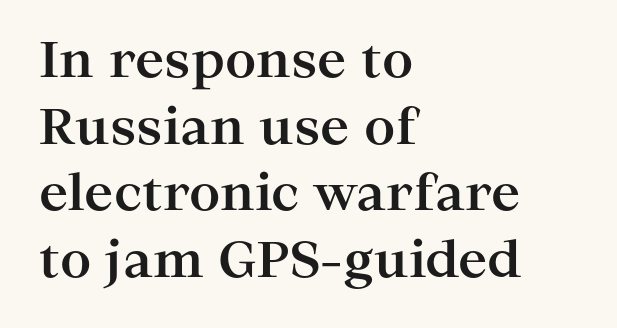
Q: Is the text bold? A: Yes.
Q: Is the text italic (slanted)? A: No, it is upright.
Q: Is the typeface a serif or a sans-serif typeface? A: Serif.
Q: Is the text underlined? A: No.
Q: How is the paragraph aligned? A: Left-aligned.
Q: Is the spacing between letters normal or unusually wide? A: Normal.
Q: Is the spacing between lines tight, normal or loose? A: Normal.
Q: Width (condensed, normal, or wide)? A: Wide.
Q: Stroke contrast? A: High.
Q: x-height? A: Medium.
Q: Monospaced? A: No.
